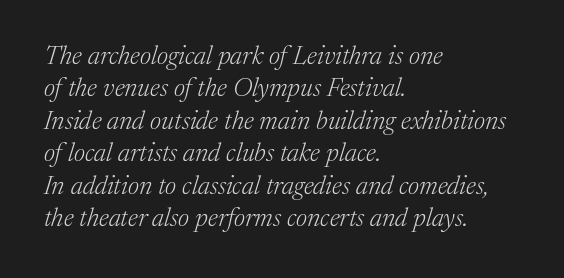
The image shows 26 px text type, italic (leaning right); set left-aligned, normal line spacing (1.25x), normal letter spacing, not underlined.
